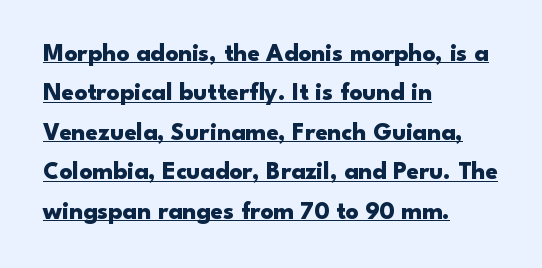
{"italic": "no", "bold": "yes", "underline": "yes", "align": "left", "line_spacing": "normal", "line_spacing_ratio": 1.58, "letter_spacing": "normal", "letter_spacing_em": 0.0, "glyph_px": 25}
